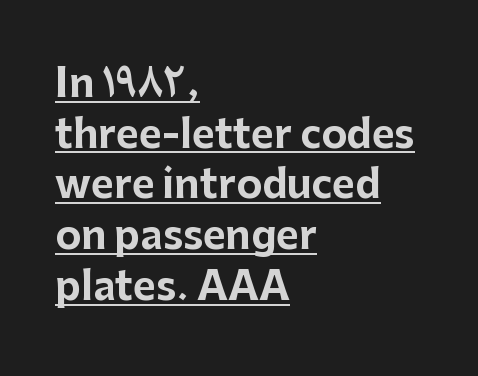
The image shows 39 px bold sans-serif type, upright; set left-aligned, normal line spacing (1.3x), normal letter spacing, underlined; low stroke contrast and a medium x-height.
